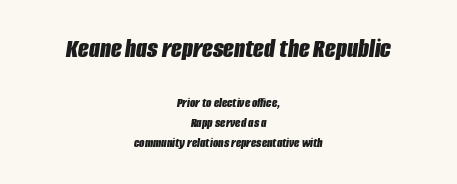
The image shows 28 px bold, condensed type, italic (leaning right); set centered, normal line spacing (1.44x), normal letter spacing, not underlined; the first (top) block is 2.0x larger; low stroke contrast and a large x-height.
